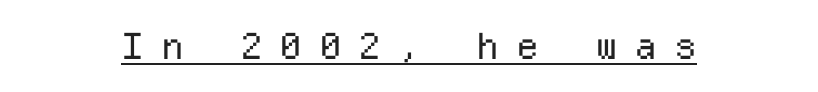
The image shows 36 px regular-weight sans-serif type, upright, monospaced; set centered, unusually wide letter spacing (+0.46 em), underlined; low stroke contrast and a medium x-height.
